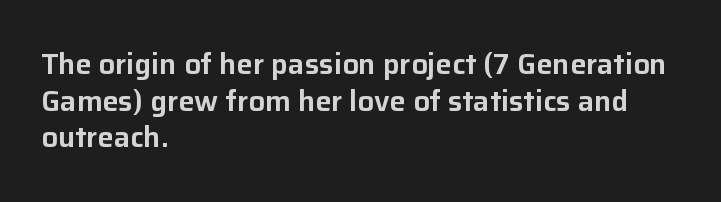
Font category for this specimen: sans-serif. Decoration check: the copy has no underline. This sample is left-justified, so line endings fall wherever the words run out. You can tell it's not italic because the verticals are truly vertical.
